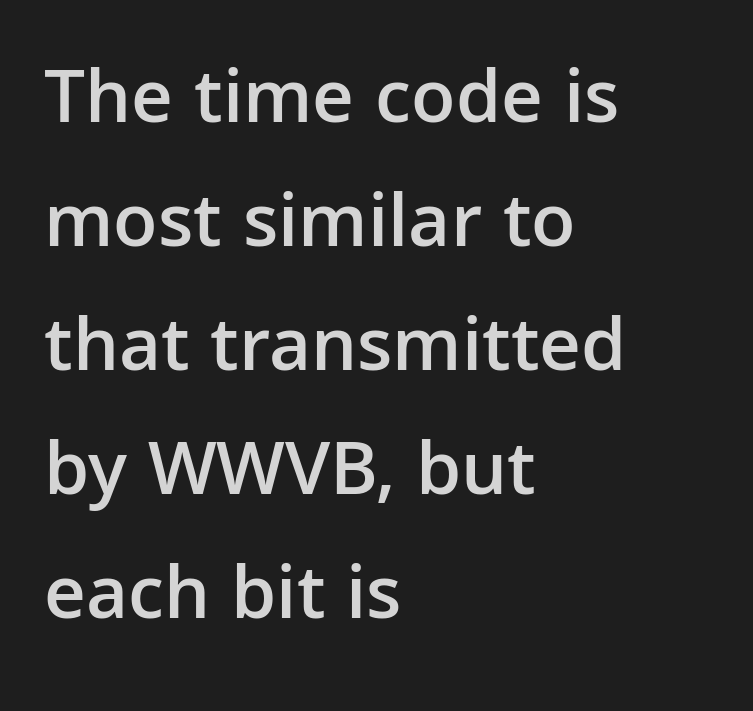
Q: Is the text bold? A: Semi-bold.
Q: Is the text italic (slanted)? A: No, it is upright.
Q: Is the typeface a serif or a sans-serif typeface? A: Sans-serif.
Q: Is the text underlined? A: No.
Q: How is the paragraph aligned? A: Left-aligned.
Q: Is the spacing between letters normal or unusually wide? A: Normal.
Q: Is the spacing between lines tight, normal or loose? A: Normal.
Q: Width (condensed, normal, or wide)? A: Normal.
Q: Stroke contrast? A: Low.
Q: x-height? A: Medium.
Q: Monospaced? A: No.
